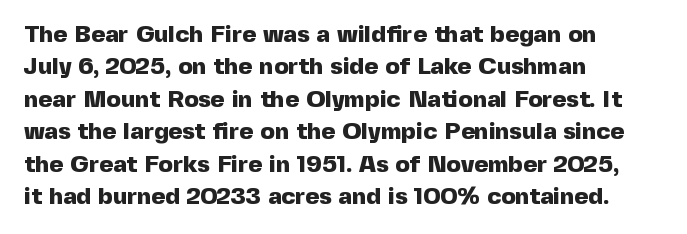
The image shows 24 px bold type, upright; set left-aligned, normal line spacing (1.35x), normal letter spacing, not underlined.
